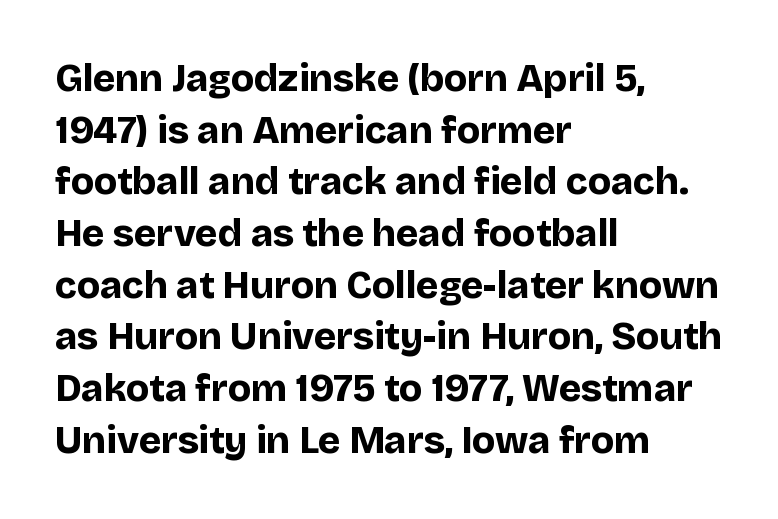
In terms of letterform style, serifs are entirely absent. If you measured baseline to baseline, you'd find a middling distance. The space directly below the letters is spotless. Visually the block forms a straight wall on the left and a jagged coastline on the right. Upright lettering throughout. Spacing between characters is what you'd get straight out of the box.
